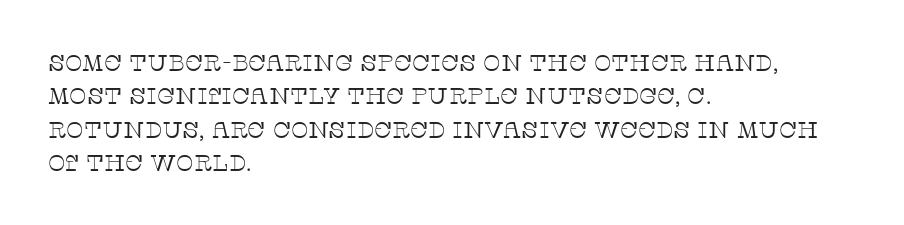
Q: Is the text bold? A: No.
Q: Is the text italic (slanted)? A: No, it is upright.
Q: Is the text underlined? A: No.
Q: How is the paragraph aligned? A: Left-aligned.
Q: Is the spacing between letters normal or unusually wide? A: Normal.
Q: Is the spacing between lines tight, normal or loose? A: Normal.
